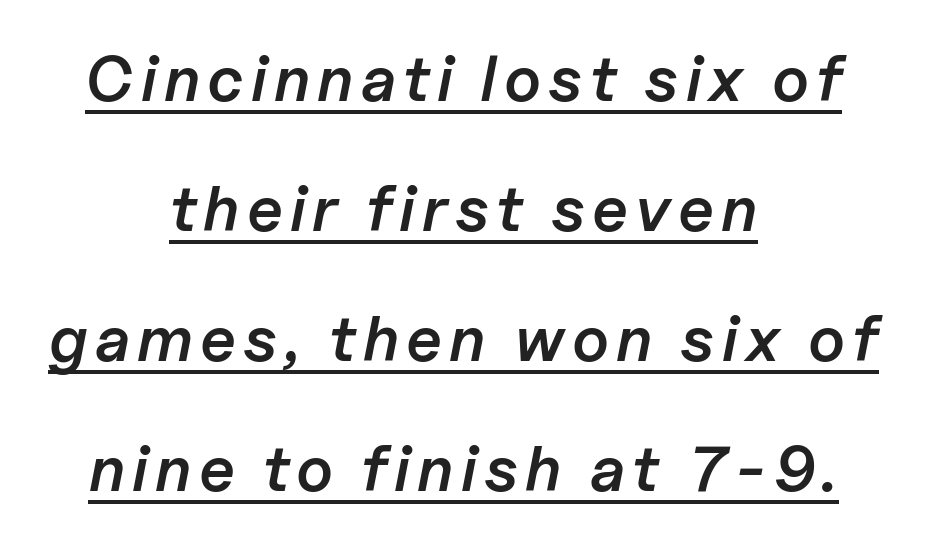
Casual observation: everything's sitting right in the middle. The rendering uses the underline text-decoration. The rendering uses natural spacing where letterforms have individual widths. Stroke thickness is moderately raised; the sample reads as semibold. The lettering tilts uniformly, giving the passage an italic look.
